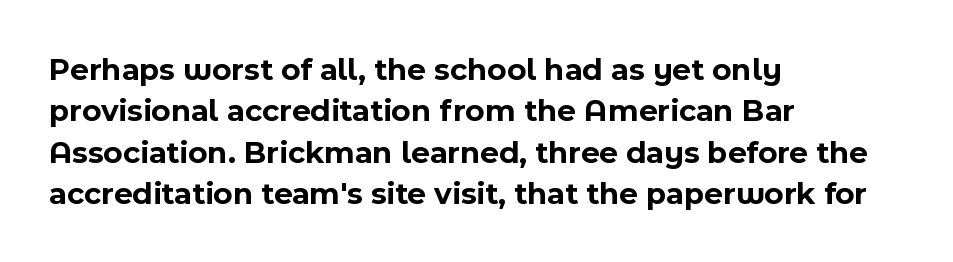
The line-height multiplier appears to be the usual default. A typesetter would call this proportional, since set widths differ per character. This rendering employs a face without finishing strokes, i.e., a sans-serif. Set as a true bold cut, around the 700 mark.
